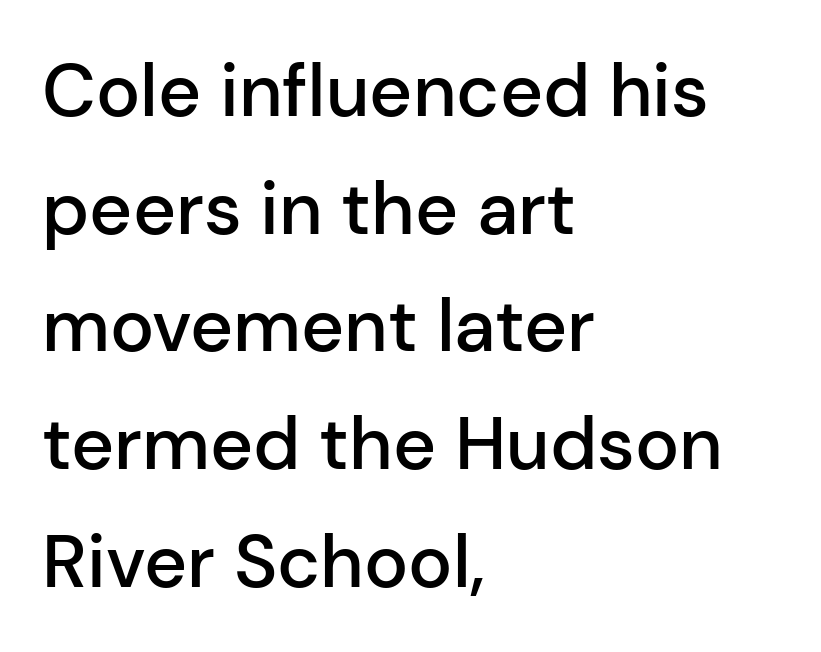
The image shows 74 px semibold sans-serif type, upright; set left-aligned, normal line spacing (1.59x), normal letter spacing, not underlined; low stroke contrast and a medium x-height.
